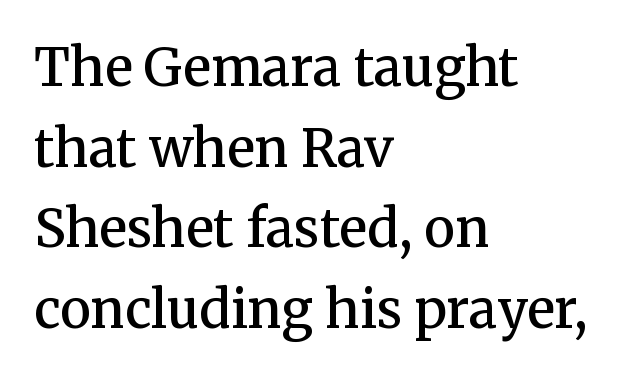
{"serif": "yes", "italic": "no", "bold": "semi", "weight": "semibold", "width": "normal", "stroke_contrast": "medium", "x_height": "medium", "monospaced": "no", "underline": "no", "align": "left", "line_spacing": "normal", "line_spacing_ratio": 1.55, "letter_spacing": "normal", "letter_spacing_em": 0.0, "glyph_px": 52}
